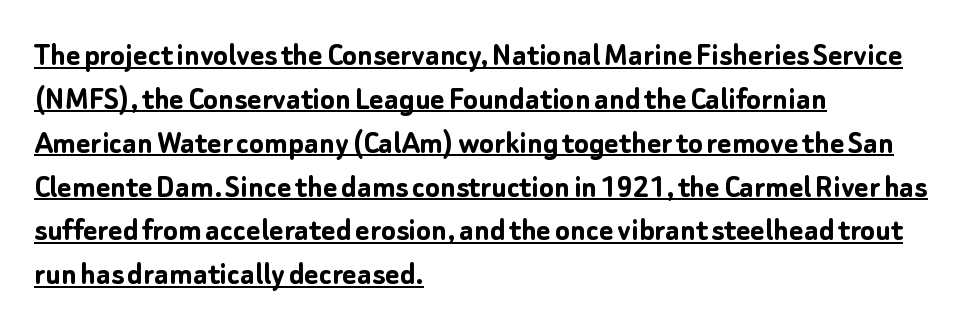
Q: Is the text bold? A: Yes.
Q: Is the text italic (slanted)? A: No, it is upright.
Q: Is the typeface a serif or a sans-serif typeface? A: Sans-serif.
Q: Is the text underlined? A: Yes.
Q: How is the paragraph aligned? A: Left-aligned.
Q: Is the spacing between letters normal or unusually wide? A: Normal.
Q: Is the spacing between lines tight, normal or loose? A: Normal.
Q: Width (condensed, normal, or wide)? A: Normal.
Q: Stroke contrast? A: Low.
Q: x-height? A: Medium.
Q: Monospaced? A: No.
